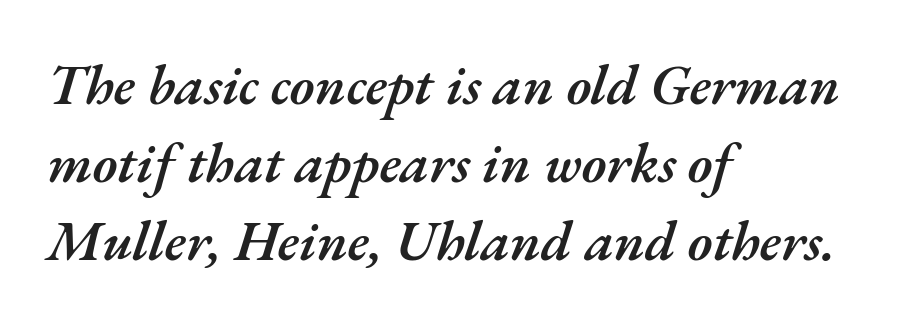
The image shows 56 px semibold type, italic (leaning right); set left-aligned, normal line spacing (1.39x), normal letter spacing, not underlined; medium stroke contrast and a small x-height.
